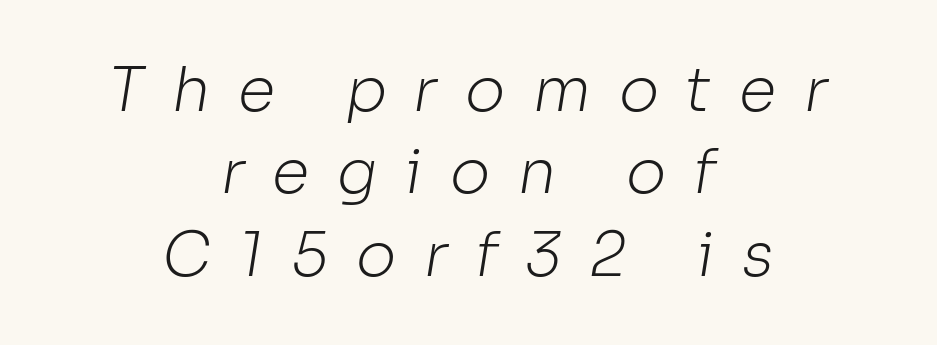
Q: Is the text bold? A: No.
Q: Is the typeface a serif or a sans-serif typeface? A: Sans-serif.
Q: Is the text underlined? A: No.
Q: How is the paragraph aligned? A: Centered.
Q: Is the spacing between letters normal or unusually wide? A: Unusually wide.
Q: Is the spacing between lines tight, normal or loose? A: Normal.
Q: Width (condensed, normal, or wide)? A: Normal.
Q: Stroke contrast? A: Low.
Q: x-height? A: Medium.
Q: Monospaced? A: No.
